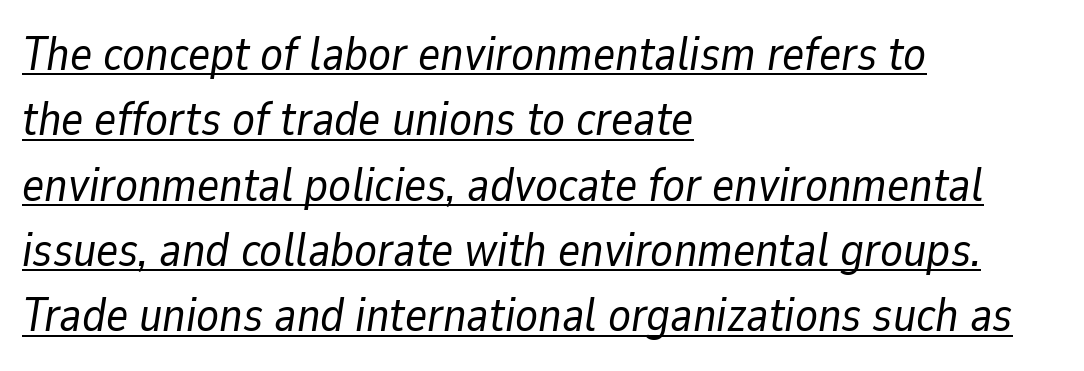
Designer's note — italics engaged. The vertical gap from one line to the next is medium. A typesetter would call this proportional, since set widths differ per character. The strokes are not fattened; the text isn't bold. Characters follow at the spacing the type designer built in. What decoration does the sample have? An underline.
